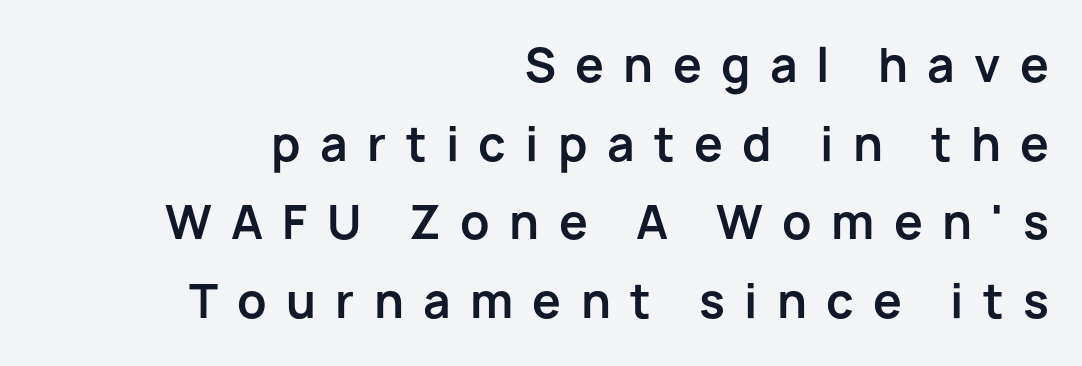
The face used here is a sans, in the tradition of grotesques and geometrics. Rendered with straight, roman letterforms. Emphasis by weight is at full strength: bold. The passage is arranged like a letterhead date or caption credit — flush right. Spacing verdict: proportional, widths tailored to each character.
